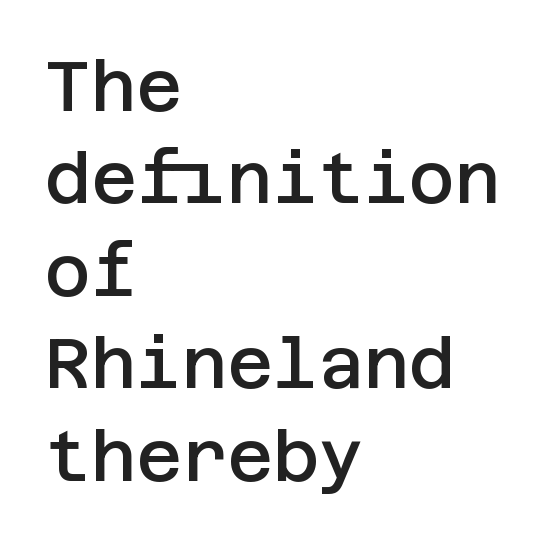
Q: Is the text bold? A: Semi-bold.
Q: Is the text italic (slanted)? A: No, it is upright.
Q: Is the typeface a serif or a sans-serif typeface? A: Sans-serif.
Q: Is the text underlined? A: No.
Q: How is the paragraph aligned? A: Left-aligned.
Q: Is the spacing between letters normal or unusually wide? A: Normal.
Q: Is the spacing between lines tight, normal or loose? A: Normal.
Q: Width (condensed, normal, or wide)? A: Normal.
Q: Stroke contrast? A: Low.
Q: x-height? A: Large.
